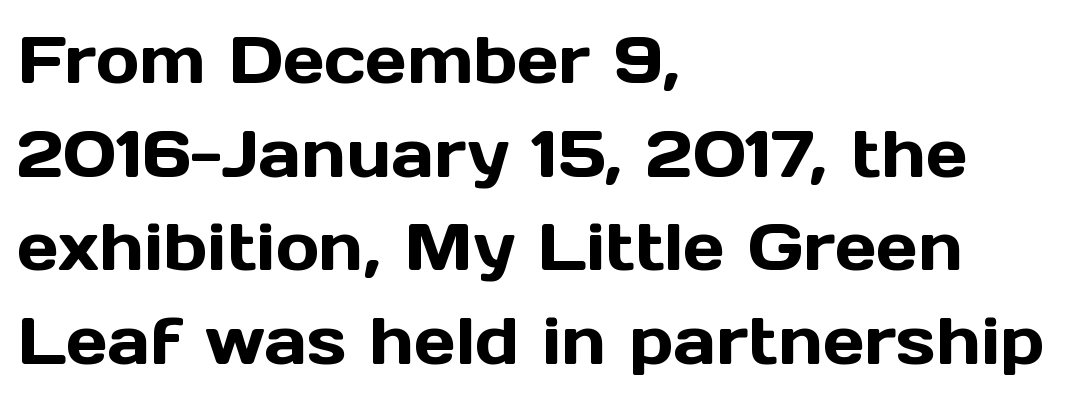
The specimen omits any rule beneath the text block's lines. A sans-serif font was chosen for this passage. The face used here is proportionally spaced, like ordinary book or web type. Do the letters lean? They stand straight. A classic flush-left, rag-right setting is used for this passage. No extra tracking has been applied to these lines.
